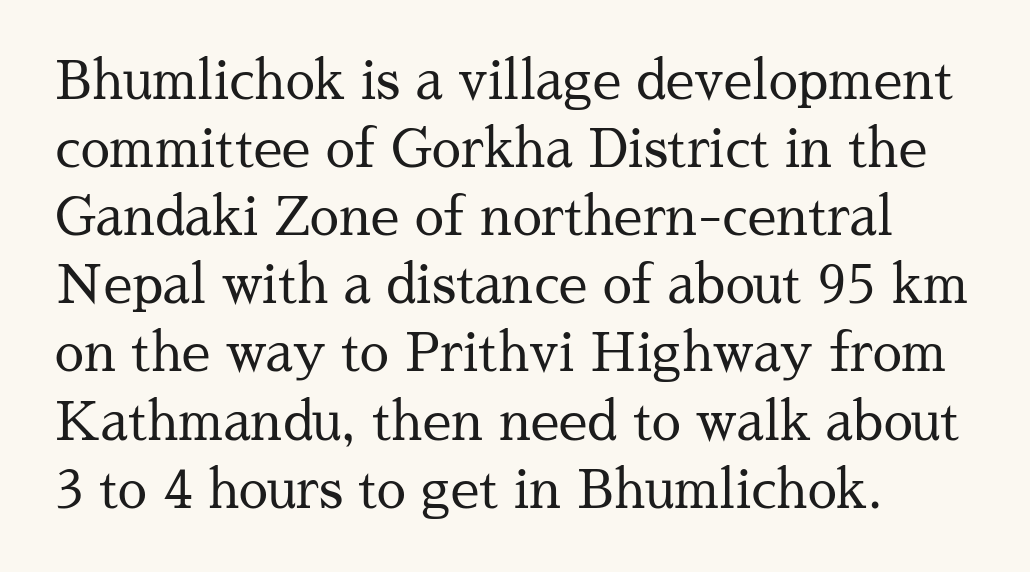
The words here are not underlined. The specimen reads as upright at a glance. The passage shown stacks its lines at a standard gap. Tracking here is standard; glyphs follow each other at the usual distance. The weight would be labelled regular, book, light, or lighter still. Stroke terminals: seriffed.
